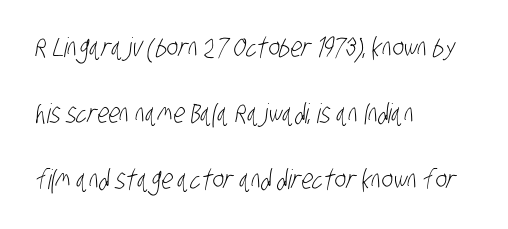
Q: Is the text bold? A: No.
Q: Is the text underlined? A: No.
Q: How is the paragraph aligned? A: Left-aligned.
Q: Is the spacing between letters normal or unusually wide? A: Normal.
Q: Is the spacing between lines tight, normal or loose? A: Loose.
